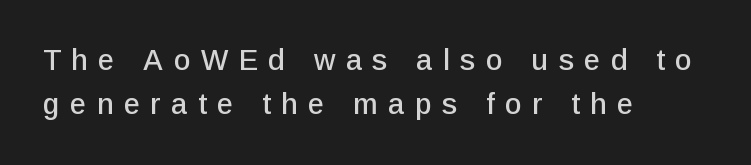
The image shows 29 px sans-serif type, upright; set left-aligned, normal line spacing (1.53x), unusually wide letter spacing (+0.36 em), not underlined; low stroke contrast and a medium x-height.
